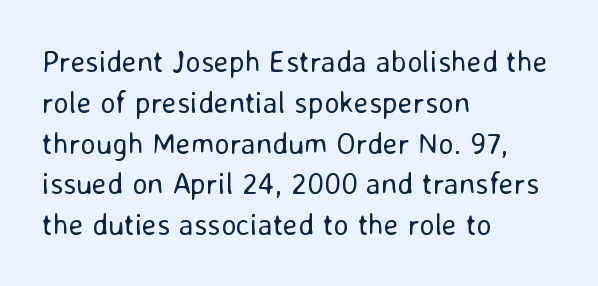
Characters remain perfectly vertical along every line. Stem width sits at or under what a default text font uses. Only glyphs here, with clear space below each row. The vertical gap from one line to the next is medium. Each letter keeps its own natural width here, so spacing adapts to shape.
